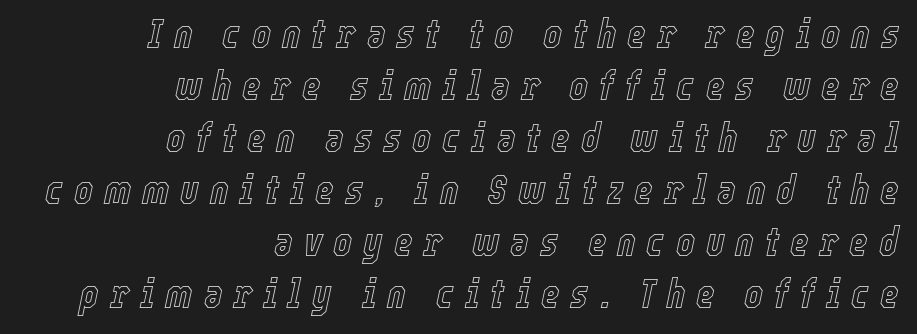
The image shows 40 px condensed type, italic (leaning right); set right-aligned, normal line spacing (1.3x), unusually wide letter spacing (+0.27 em), not underlined; a medium x-height.
